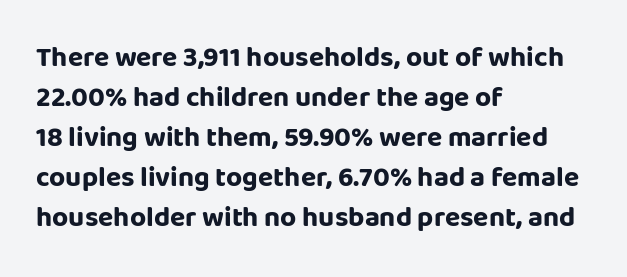
Q: Is the text bold? A: Yes.
Q: Is the text italic (slanted)? A: No, it is upright.
Q: Is the typeface a serif or a sans-serif typeface? A: Sans-serif.
Q: Is the text underlined? A: No.
Q: How is the paragraph aligned? A: Left-aligned.
Q: Is the spacing between letters normal or unusually wide? A: Normal.
Q: Is the spacing between lines tight, normal or loose? A: Normal.
Q: Width (condensed, normal, or wide)? A: Normal.
Q: Stroke contrast? A: Low.
Q: x-height? A: Large.
Q: Monospaced? A: No.
